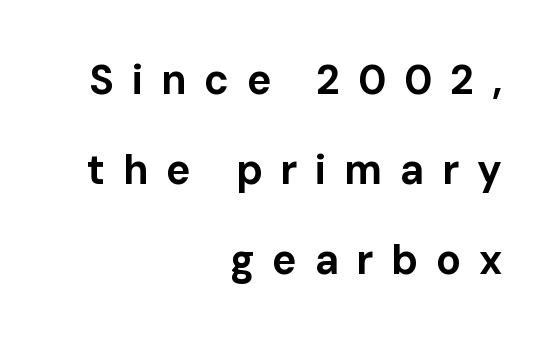
The image shows 41 px bold sans-serif type, upright; set right-aligned, loose line spacing (2.2x), unusually wide letter spacing (+0.43 em), not underlined; low stroke contrast and a medium x-height.
